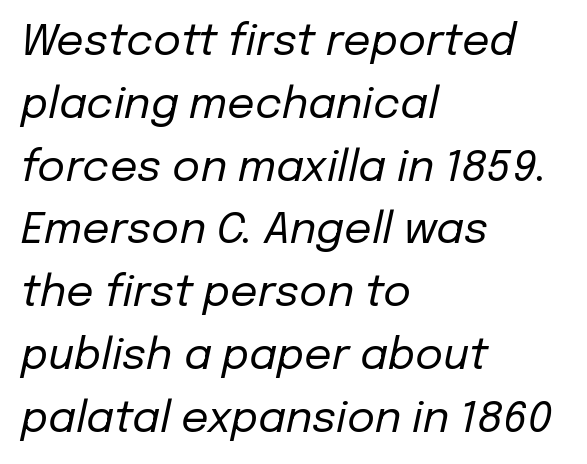
The image shows 43 px regular-weight type, italic (leaning right); set left-aligned, normal line spacing (1.46x), normal letter spacing, not underlined; low stroke contrast and a medium x-height.
